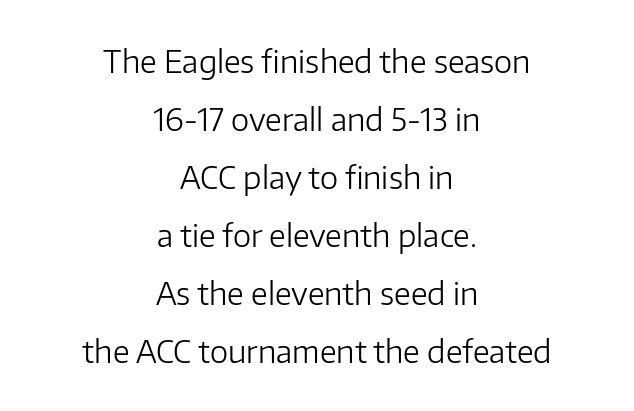
The image shows 31 px light sans-serif type, upright; set centered, line spacing 1.87x, normal letter spacing, not underlined; low stroke contrast and a medium x-height.
